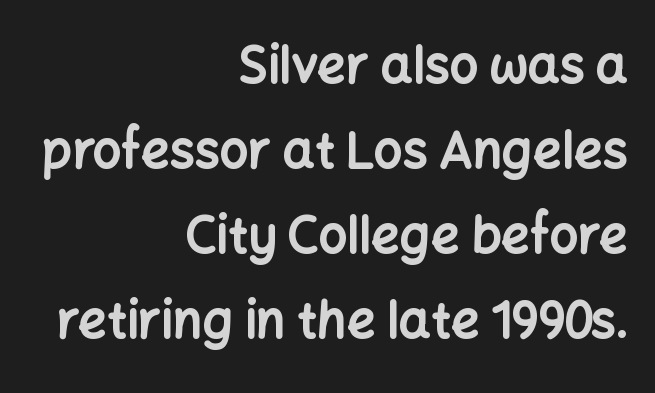
Q: Is the text bold? A: Yes.
Q: Is the text italic (slanted)? A: No, it is upright.
Q: Is the typeface a serif or a sans-serif typeface? A: Sans-serif.
Q: Is the text underlined? A: No.
Q: How is the paragraph aligned? A: Right-aligned.
Q: Is the spacing between letters normal or unusually wide? A: Normal.
Q: Is the spacing between lines tight, normal or loose? A: Normal.
Q: Width (condensed, normal, or wide)? A: Normal.
Q: Stroke contrast? A: Low.
Q: x-height? A: Medium.
Q: Monospaced? A: No.
